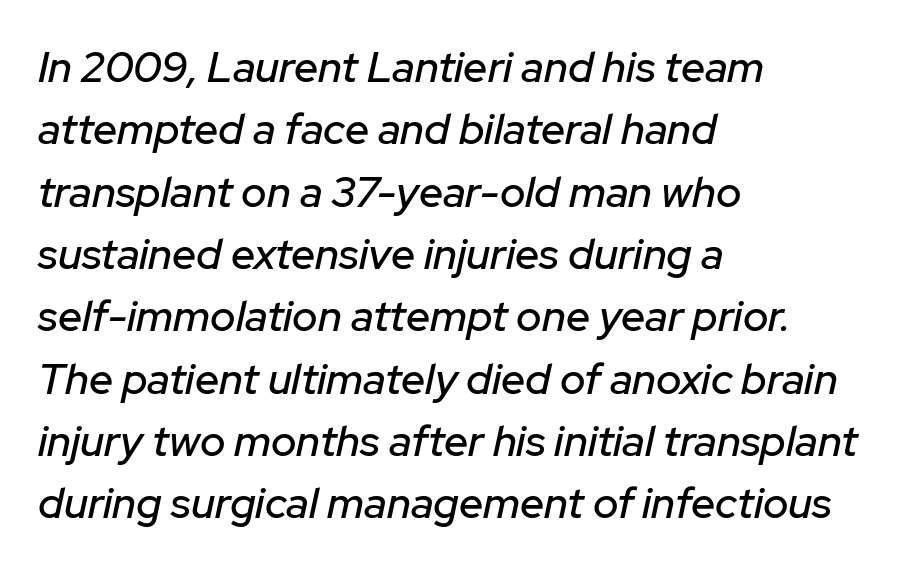
The image shows 43 px text type, italic (leaning right); set left-aligned, normal line spacing (1.45x), normal letter spacing, not underlined; low stroke contrast and a medium x-height.
